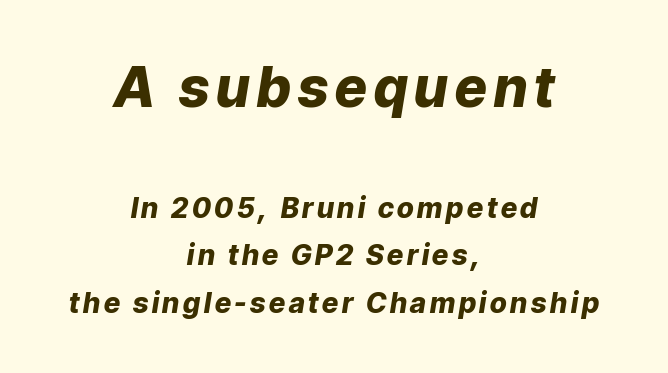
The image shows 55 px heavy type, italic (leaning right); set centered, normal line spacing (1.69x), not underlined; the first (top) block is 1.96x larger; low stroke contrast and a medium x-height.
